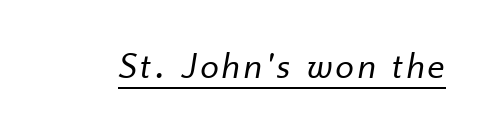
Q: Is the text bold? A: No.
Q: Is the text italic (slanted)? A: Yes, it leans right by about 10 degrees.
Q: Is the text underlined? A: Yes.
Q: Width (condensed, normal, or wide)? A: Normal.
Q: Stroke contrast? A: Low.
Q: x-height? A: Small.
Q: Monospaced? A: No.
